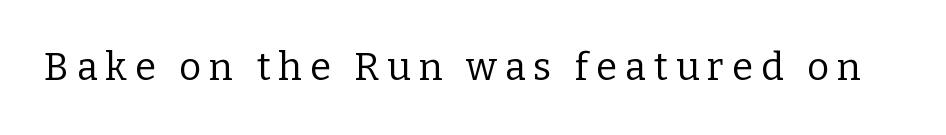
The lettering holds an erect, upright posture throughout. Compared with typical body copy, the letter spacing here is much looser. A typesetter would call this proportional, since set widths differ per character. Glance below the letters and you will spot only blank space.
